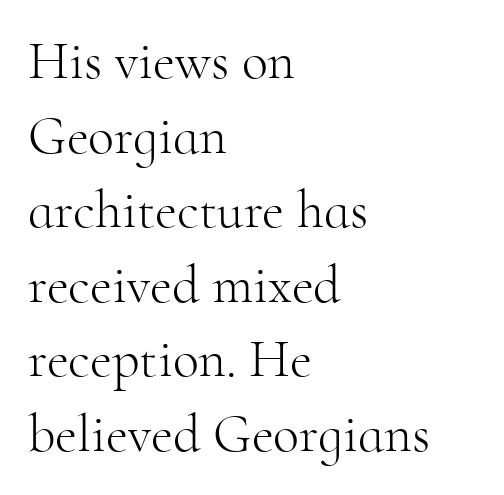
{"serif": "yes", "italic": "no", "bold": "no", "weight": "light", "width": "normal", "stroke_contrast": "high", "x_height": "small", "monospaced": "no", "underline": "no", "align": "left", "line_spacing": "normal", "line_spacing_ratio": 1.38, "letter_spacing": "normal", "letter_spacing_em": 0.0, "glyph_px": 54}
